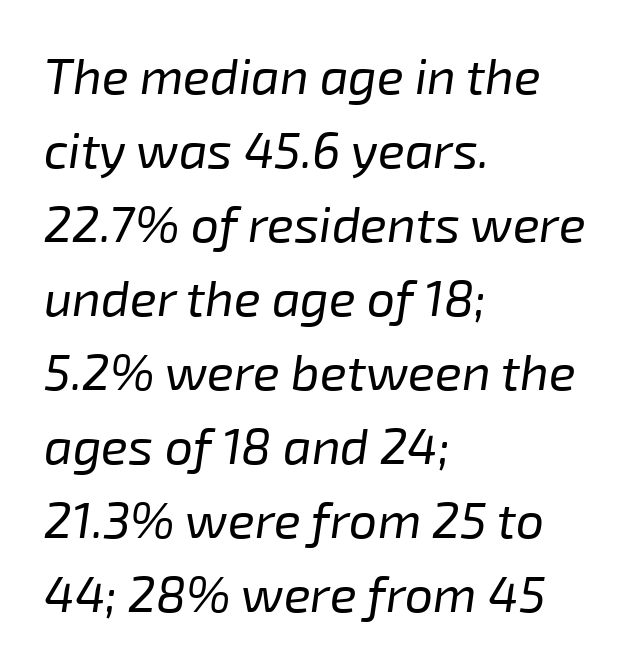
Q: Is the text bold? A: No.
Q: Is the text italic (slanted)? A: Yes, it leans right by about 8 degrees.
Q: Is the text underlined? A: No.
Q: How is the paragraph aligned? A: Left-aligned.
Q: Is the spacing between letters normal or unusually wide? A: Normal.
Q: Is the spacing between lines tight, normal or loose? A: Normal.
Q: Width (condensed, normal, or wide)? A: Normal.
Q: Stroke contrast? A: Low.
Q: x-height? A: Medium.
Q: Monospaced? A: No.
